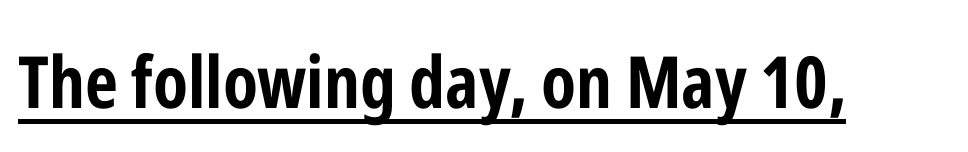
Short note: letters normally spaced. The glyphs are accompanied by a horizontal stroke just below them. Each letter keeps its own natural width here, so spacing adapts to shape. What weight is shown? A full bold with thick strokes. A typesetter would label this face a sans. Unlike italic type, these characters show no tilt at all.
